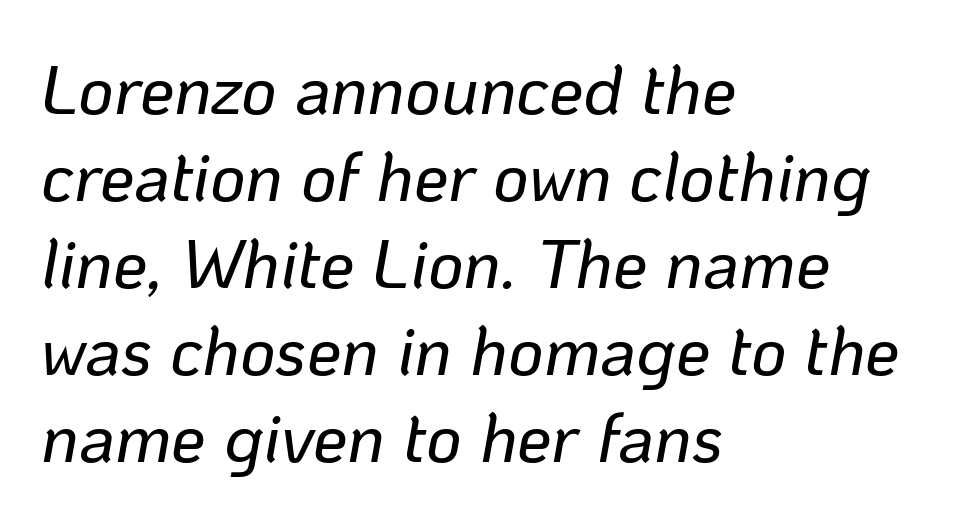
Characters follow at the spacing the type designer built in. Visually the block forms a straight wall on the left and a jagged coastline on the right. An italicized treatment has been applied to the whole sample. Each row of text sits above clean, open space. Proportional: the letters do not fall into vertical columns.
